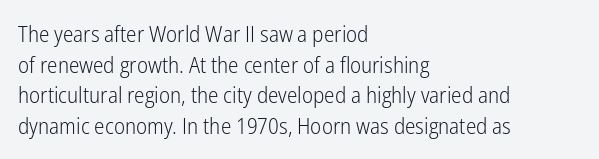
{"italic": "no", "bold": "no", "underline": "no", "align": "left", "line_spacing": "normal", "line_spacing_ratio": 1.39, "letter_spacing": "normal", "letter_spacing_em": 0.0, "glyph_px": 22}
